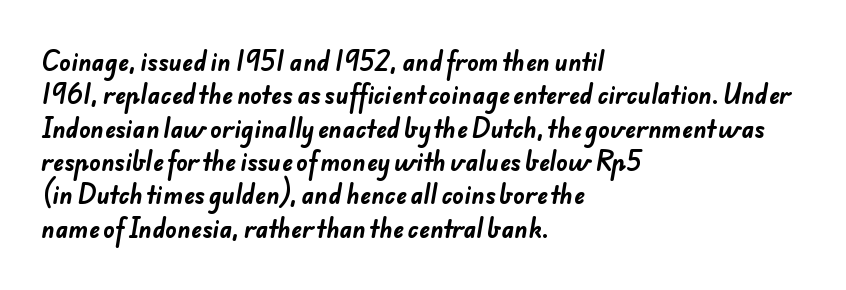
{"bold": "yes", "underline": "no", "align": "left", "line_spacing": "normal", "line_spacing_ratio": 1.45, "letter_spacing": "normal", "letter_spacing_em": 0.0, "glyph_px": 23}
